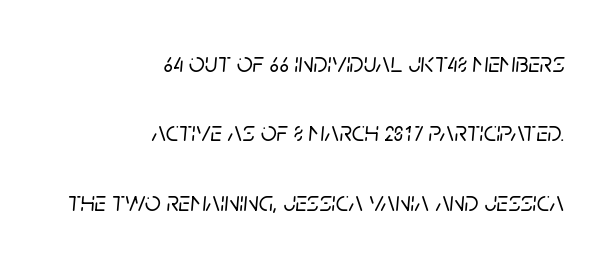
{"italic": "yes", "lean": "right", "slant_degrees": 5, "width": "normal", "stroke_contrast": "low", "x_height": "large", "monospaced": "no", "underline": "no", "align": "right", "line_spacing": "loose", "line_spacing_ratio": 2.48, "letter_spacing": "normal", "letter_spacing_em": 0.0, "glyph_px": 28}
